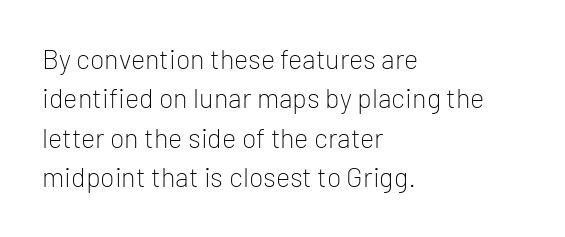
The image shows 27 px text type, upright; set left-aligned, normal line spacing (1.46x), normal letter spacing, not underlined.
